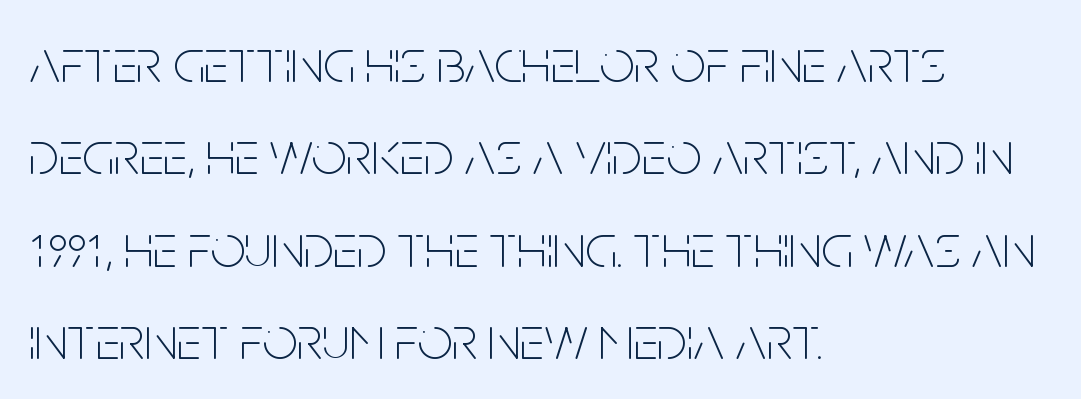
The image shows 62 px thin, condensed sans-serif type, upright; set left-aligned, normal line spacing (1.49x), normal letter spacing, not underlined; low stroke contrast and a large x-height.
